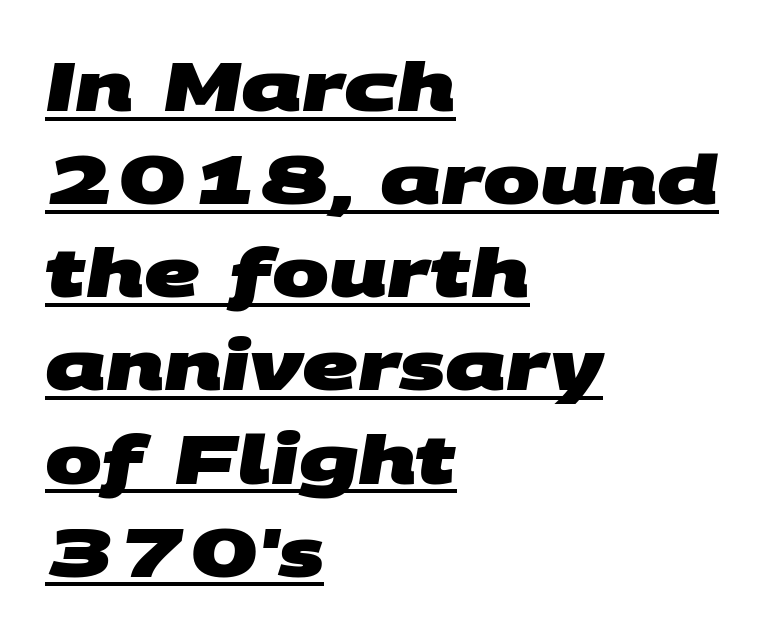
The image shows 68 px heavy, wide sans-serif type; set left-aligned, normal line spacing (1.37x), normal letter spacing, underlined; medium stroke contrast and a large x-height.
